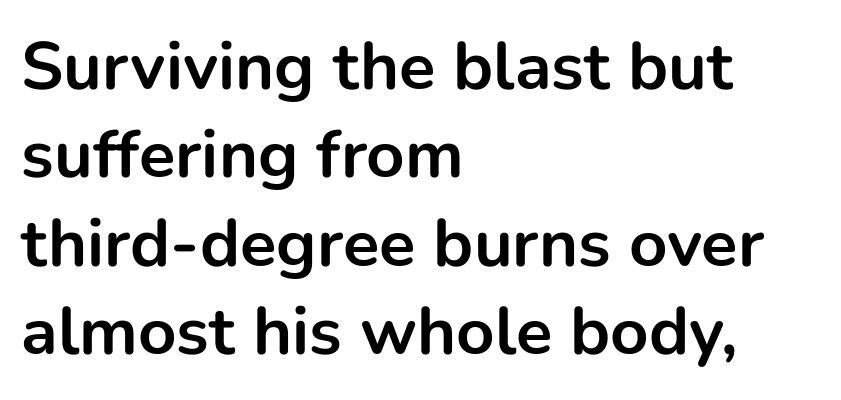
The image shows 67 px bold sans-serif type, upright; set left-aligned, normal line spacing (1.32x), normal letter spacing, not underlined; low stroke contrast and a medium x-height.
